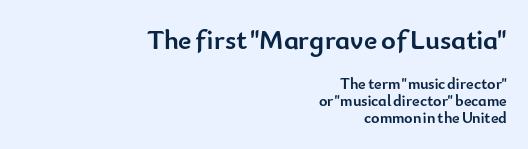
The image shows 28 px semibold sans-serif type, upright; set right-aligned, tight line spacing (1.06x), normal letter spacing, not underlined; the first (top) block is 1.75x larger; low stroke contrast and a small x-height.
